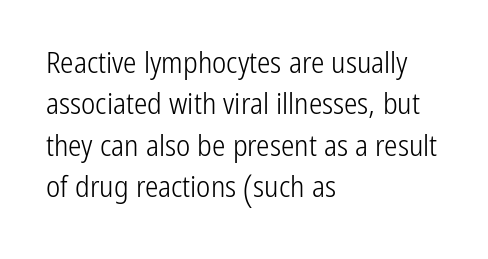
Q: Is the text bold? A: No.
Q: Is the text italic (slanted)? A: No, it is upright.
Q: Is the typeface a serif or a sans-serif typeface? A: Sans-serif.
Q: Is the text underlined? A: No.
Q: How is the paragraph aligned? A: Left-aligned.
Q: Is the spacing between letters normal or unusually wide? A: Normal.
Q: Is the spacing between lines tight, normal or loose? A: Normal.
Q: Width (condensed, normal, or wide)? A: Condensed.
Q: Stroke contrast? A: Low.
Q: x-height? A: Medium.
Q: Monospaced? A: No.
